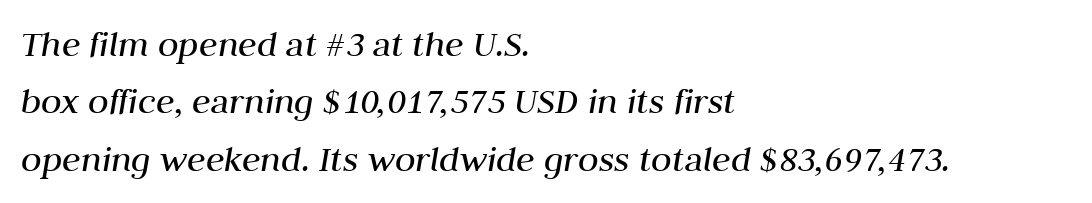
Q: Is the text bold? A: No.
Q: Is the text italic (slanted)? A: Yes, it leans right by about 10 degrees.
Q: Is the text underlined? A: No.
Q: How is the paragraph aligned? A: Left-aligned.
Q: Is the spacing between letters normal or unusually wide? A: Normal.
Q: Is the spacing between lines tight, normal or loose? A: Normal.
Q: Width (condensed, normal, or wide)? A: Normal.
Q: Stroke contrast? A: Medium.
Q: x-height? A: Medium.
Q: Monospaced? A: No.
